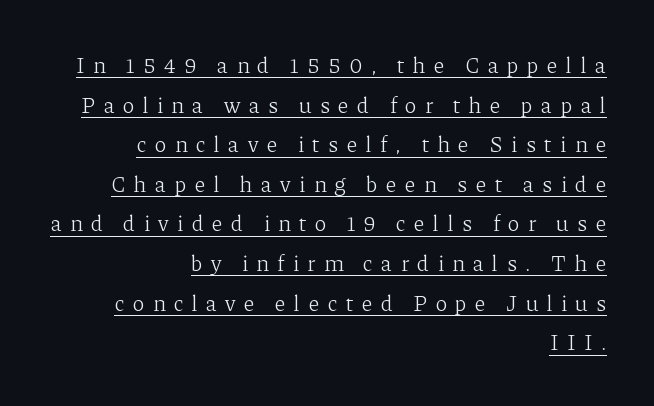
{"italic": "no", "bold": "no", "underline": "yes", "align": "right", "line_spacing_ratio": 1.8, "letter_spacing": "wide", "letter_spacing_em": 0.39, "glyph_px": 22}
